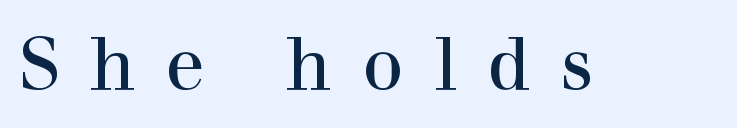
The image shows 73 px serif type, upright; set unusually wide letter spacing (+0.41 em), not underlined; a medium x-height.
